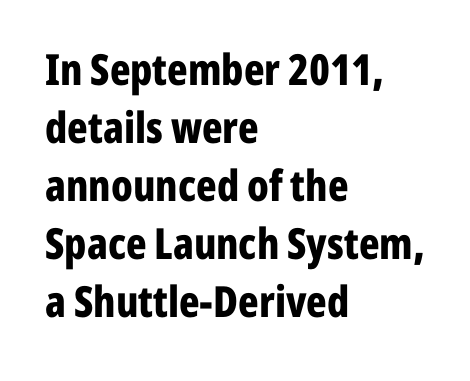
The image shows 43 px bold, condensed sans-serif type, upright; set left-aligned, normal line spacing (1.35x), normal letter spacing, not underlined; low stroke contrast and a medium x-height.
